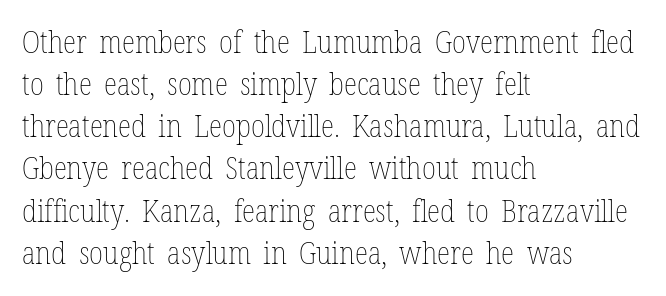
The image shows 31 px thin, condensed type, upright; set left-aligned, normal line spacing (1.36x), normal letter spacing, not underlined; low stroke contrast and a medium x-height.
